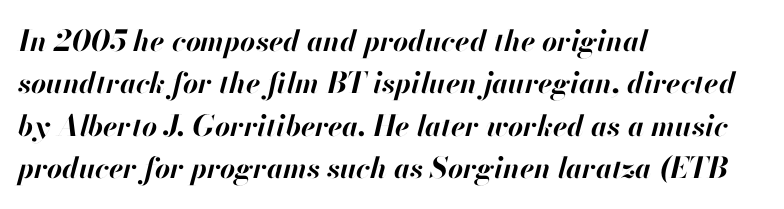
Q: Is the text bold? A: Yes.
Q: Is the text italic (slanted)? A: Yes, it leans right by about 13 degrees.
Q: Is the text underlined? A: No.
Q: How is the paragraph aligned? A: Left-aligned.
Q: Is the spacing between letters normal or unusually wide? A: Normal.
Q: Is the spacing between lines tight, normal or loose? A: Normal.
Q: Width (condensed, normal, or wide)? A: Normal.
Q: Stroke contrast? A: High.
Q: x-height? A: Small.
Q: Monospaced? A: No.
